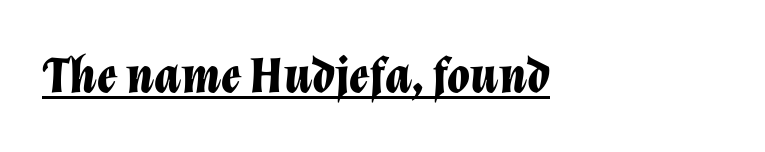
Q: Is the text bold? A: Yes.
Q: Is the text italic (slanted)? A: Yes, it leans right by about 12 degrees.
Q: Is the text underlined? A: Yes.
Q: How is the paragraph aligned? A: Left-aligned.
Q: Is the spacing between letters normal or unusually wide? A: Normal.
Q: Width (condensed, normal, or wide)? A: Normal.
Q: Stroke contrast? A: Low.
Q: x-height? A: Medium.
Q: Monospaced? A: No.
